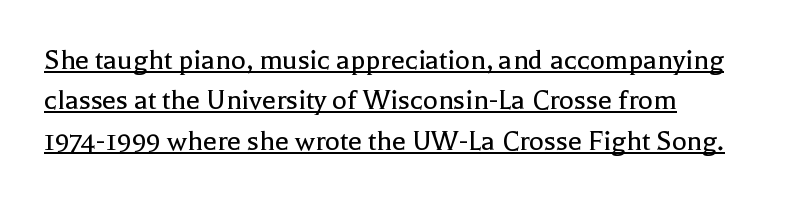
{"serif": "yes", "italic": "no", "bold": "no", "weight": "regular", "width": "normal", "x_height": "medium", "monospaced": "no", "underline": "yes", "align": "left", "line_spacing": "normal", "line_spacing_ratio": 1.3, "letter_spacing": "normal", "letter_spacing_em": 0.0, "glyph_px": 31}
